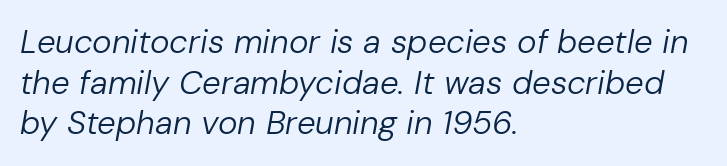
{"italic": "yes", "lean": "right", "slant_degrees": 10, "bold": "no", "weight": "regular", "width": "normal", "stroke_contrast": "low", "x_height": "medium", "monospaced": "no", "underline": "no", "align": "left", "line_spacing_ratio": 1.23, "letter_spacing": "normal", "letter_spacing_em": 0.0, "glyph_px": 33}
